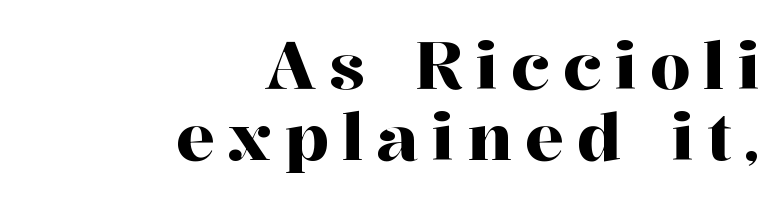
Q: Is the text italic (slanted)? A: No, it is upright.
Q: Is the typeface a serif or a sans-serif typeface? A: Serif.
Q: Is the text underlined? A: No.
Q: How is the paragraph aligned? A: Right-aligned.
Q: Is the spacing between letters normal or unusually wide? A: Unusually wide.
Q: Is the spacing between lines tight, normal or loose? A: Tight.
Q: Width (condensed, normal, or wide)? A: Normal.
Q: Stroke contrast? A: High.
Q: x-height? A: Medium.
Q: Monospaced? A: No.
